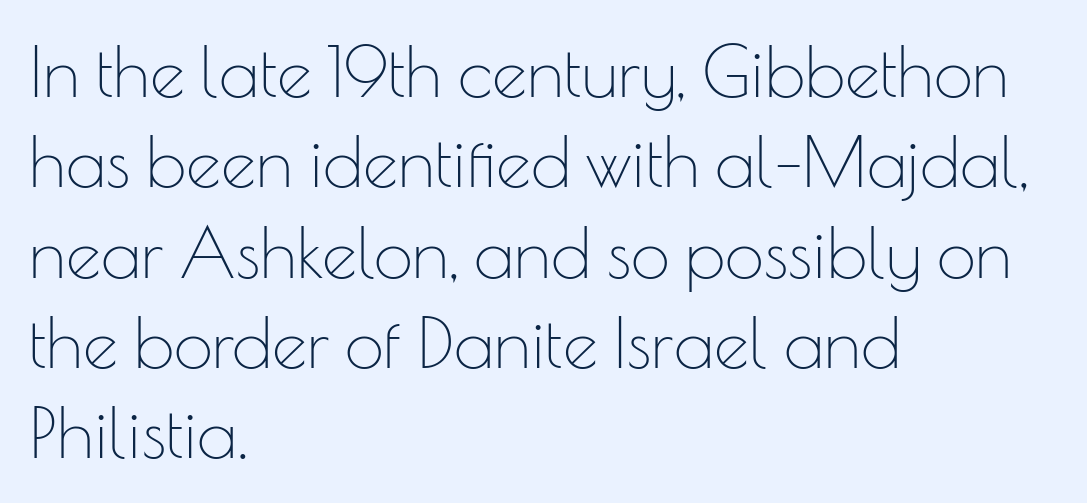
The font's upright variant was chosen for this text. The weight would be labelled regular, book, light, or lighter still. The text block is weighted toward the left margin, trailing off unevenly rightward. Looks like regular typesetting: each glyph gets only the width it needs. Type style note: lacks serifs.
